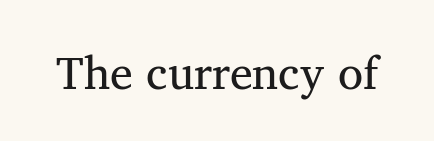
Q: Is the text italic (slanted)? A: No, it is upright.
Q: Is the typeface a serif or a sans-serif typeface? A: Serif.
Q: Is the text underlined? A: No.
Q: Is the spacing between letters normal or unusually wide? A: Normal.
Q: Width (condensed, normal, or wide)? A: Normal.
Q: Stroke contrast? A: Medium.
Q: x-height? A: Medium.
Q: Monospaced? A: No.
